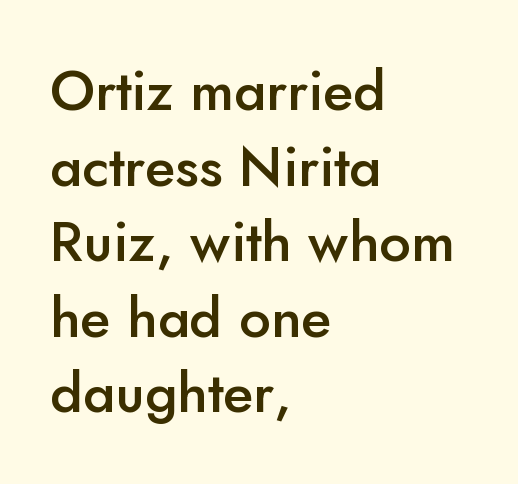
The image shows 56 px semibold sans-serif type, upright; set left-aligned, normal line spacing (1.35x), normal letter spacing, not underlined; low stroke contrast and a small x-height.
